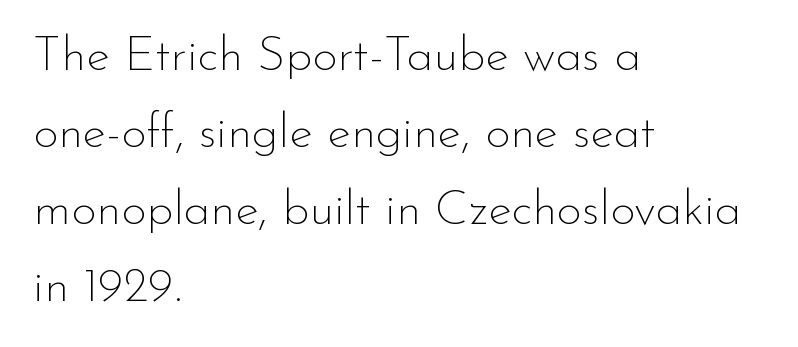
Q: Is the text bold? A: No.
Q: Is the text italic (slanted)? A: No, it is upright.
Q: Is the typeface a serif or a sans-serif typeface? A: Sans-serif.
Q: Is the text underlined? A: No.
Q: How is the paragraph aligned? A: Left-aligned.
Q: Is the spacing between letters normal or unusually wide? A: Normal.
Q: Is the spacing between lines tight, normal or loose? A: Normal.
Q: Width (condensed, normal, or wide)? A: Normal.
Q: Stroke contrast? A: Low.
Q: x-height? A: Small.
Q: Monospaced? A: No.
